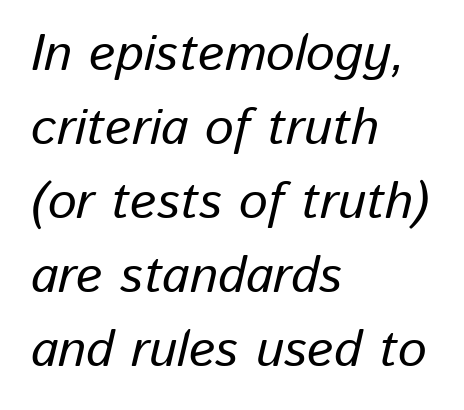
The image shows 51 px text type, italic (leaning right); set left-aligned, normal line spacing (1.45x), normal letter spacing, not underlined; low stroke contrast and a medium x-height.
